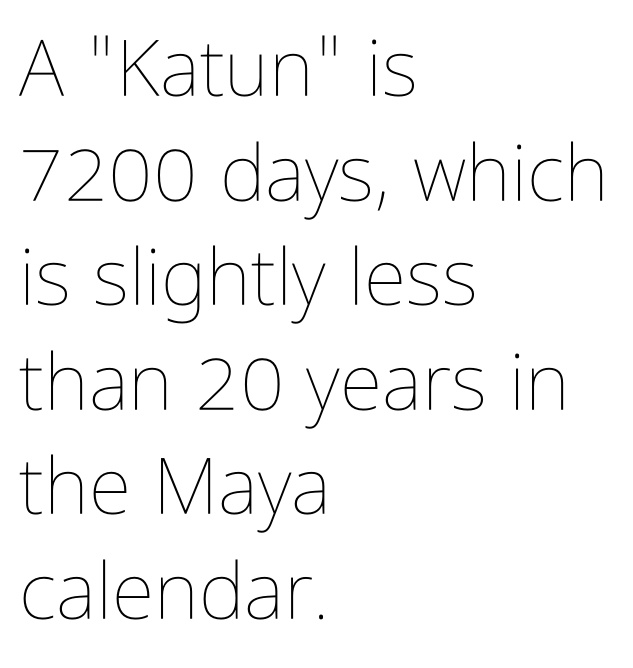
Q: Is the text bold? A: No.
Q: Is the text italic (slanted)? A: No, it is upright.
Q: Is the text underlined? A: No.
Q: How is the paragraph aligned? A: Left-aligned.
Q: Is the spacing between letters normal or unusually wide? A: Normal.
Q: Is the spacing between lines tight, normal or loose? A: Normal.
Q: Width (condensed, normal, or wide)? A: Condensed.
Q: Stroke contrast? A: Low.
Q: x-height? A: Medium.
Q: Monospaced? A: No.
